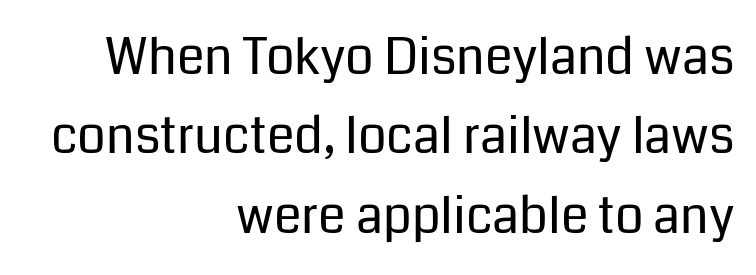
The image shows 50 px regular-weight sans-serif type, upright; set right-aligned, normal line spacing (1.59x), normal letter spacing, not underlined; low stroke contrast and a medium x-height.
